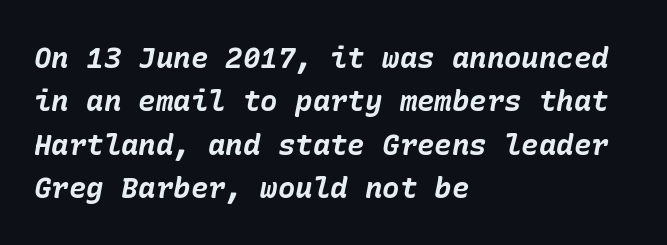
The image shows 29 px bold type, italic (leaning right); set left-aligned, normal line spacing (1.5x), normal letter spacing, not underlined; low stroke contrast and a medium x-height.
